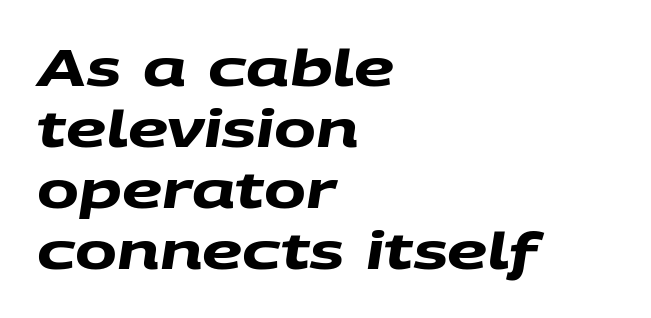
{"serif": "no", "bold": "yes", "weight": "heavy", "width": "wide", "stroke_contrast": "medium", "x_height": "large", "monospaced": "no", "underline": "no", "align": "left", "line_spacing_ratio": 1.22, "letter_spacing": "normal", "letter_spacing_em": 0.0, "glyph_px": 50}
